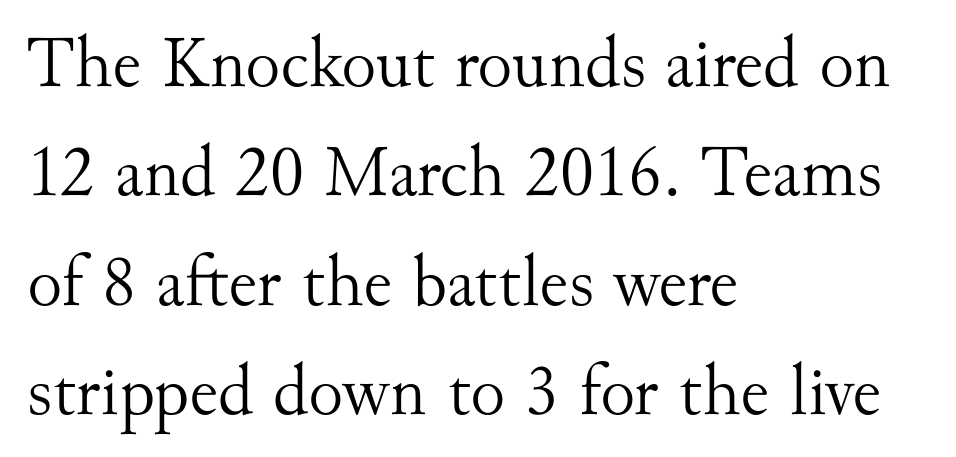
{"serif": "yes", "italic": "no", "bold": "no", "weight": "light", "width": "normal", "stroke_contrast": "medium", "x_height": "small", "monospaced": "no", "underline": "no", "align": "left", "line_spacing": "normal", "line_spacing_ratio": 1.5, "letter_spacing": "normal", "letter_spacing_em": 0.0, "glyph_px": 73}
